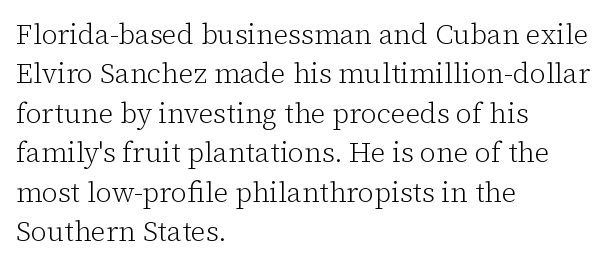
{"serif": "yes", "italic": "no", "bold": "no", "weight": "light", "width": "normal", "stroke_contrast": "low", "x_height": "medium", "monospaced": "no", "underline": "no", "align": "left", "line_spacing": "normal", "line_spacing_ratio": 1.41, "letter_spacing": "normal", "letter_spacing_em": 0.0, "glyph_px": 28}
